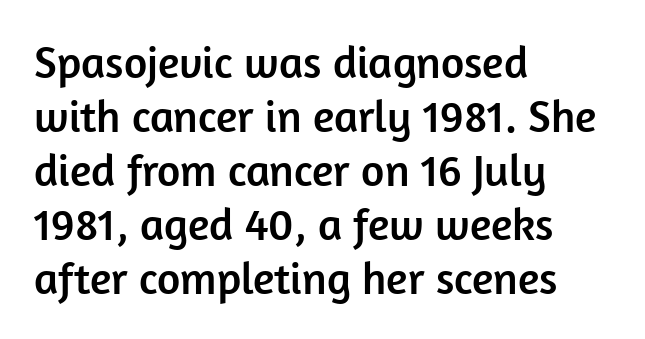
The image shows 45 px sans-serif type, upright; set left-aligned, line spacing 1.2x, normal letter spacing, not underlined; low stroke contrast and a medium x-height.
